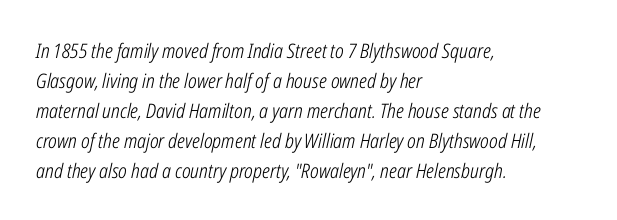
Q: Is the text bold? A: No.
Q: Is the text italic (slanted)? A: Yes, it leans right by about 12 degrees.
Q: Is the text underlined? A: No.
Q: How is the paragraph aligned? A: Left-aligned.
Q: Is the spacing between letters normal or unusually wide? A: Normal.
Q: Is the spacing between lines tight, normal or loose? A: Normal.
